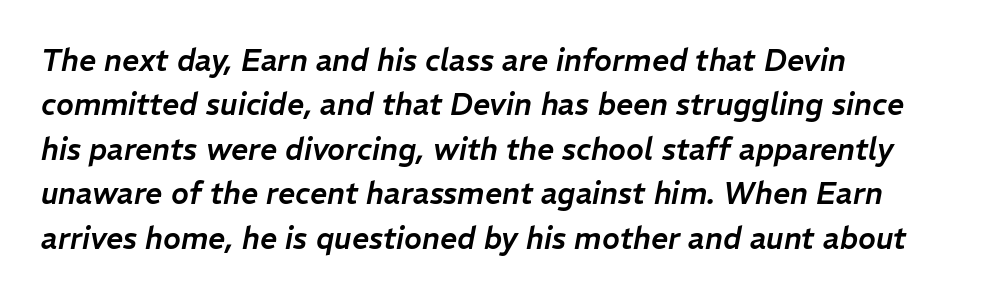
Q: Is the text italic (slanted)? A: Yes, it leans right by about 11 degrees.
Q: Is the text underlined? A: No.
Q: How is the paragraph aligned? A: Left-aligned.
Q: Is the spacing between letters normal or unusually wide? A: Normal.
Q: Is the spacing between lines tight, normal or loose? A: Normal.
Q: Width (condensed, normal, or wide)? A: Normal.
Q: Stroke contrast? A: Low.
Q: x-height? A: Medium.
Q: Monospaced? A: No.
